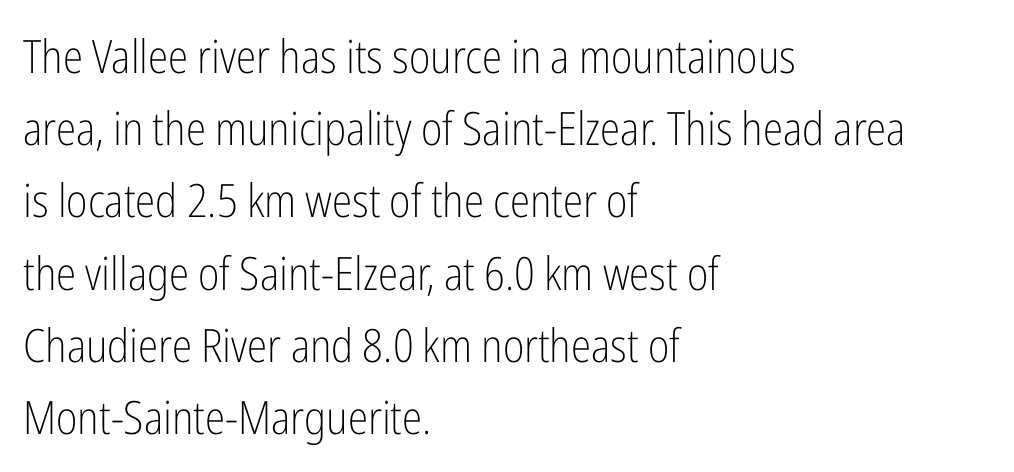
Q: Is the text bold? A: No.
Q: Is the text italic (slanted)? A: No, it is upright.
Q: Is the typeface a serif or a sans-serif typeface? A: Sans-serif.
Q: Is the text underlined? A: No.
Q: How is the paragraph aligned? A: Left-aligned.
Q: Is the spacing between letters normal or unusually wide? A: Normal.
Q: Is the spacing between lines tight, normal or loose? A: Normal.
Q: Width (condensed, normal, or wide)? A: Condensed.
Q: Stroke contrast? A: Low.
Q: x-height? A: Medium.
Q: Monospaced? A: No.
